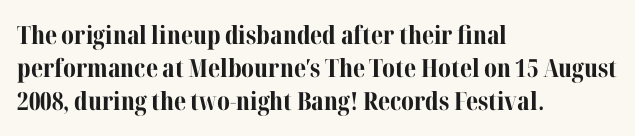
The image shows 25 px bold type, upright; set left-aligned, normal line spacing (1.33x), normal letter spacing, not underlined.
